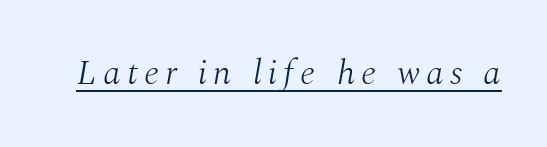
The cut favours lightness, reaching ordinary text weight at its darkest. Style check: oblique. You can tell from the footed stems that serif type was used. Varying glyph widths throughout — classic text-font behaviour. The glyphs are accompanied by a horizontal stroke just below them.
